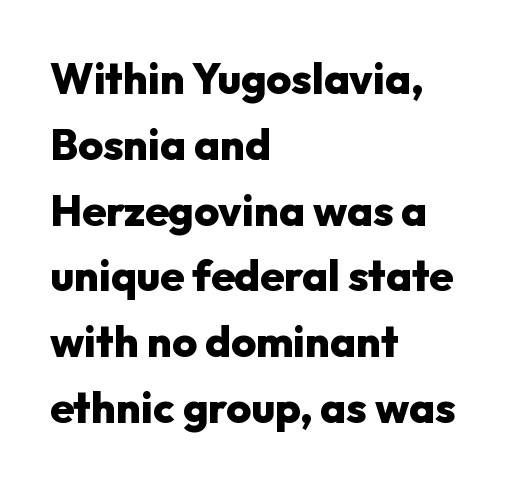
{"serif": "no", "italic": "no", "bold": "yes", "weight": "heavy", "width": "normal", "stroke_contrast": "low", "x_height": "medium", "monospaced": "no", "underline": "no", "align": "left", "line_spacing": "normal", "line_spacing_ratio": 1.53, "letter_spacing": "normal", "letter_spacing_em": 0.0, "glyph_px": 43}
